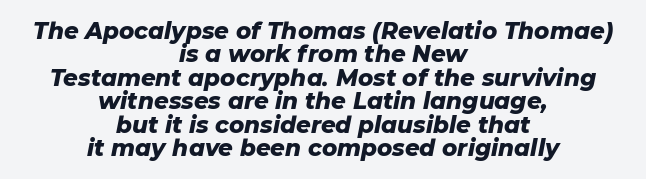
The image shows 23 px bold type, italic (leaning right); set centered, tight line spacing (1.02x), normal letter spacing, not underlined.
